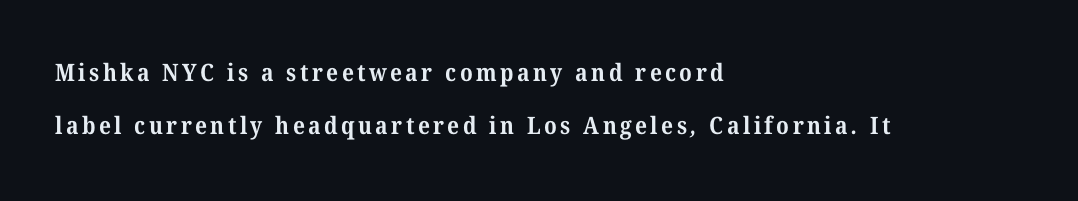
The designer dialed line spacing up above the default. Only glyphs here, with clear space below each row. Alignment: flush left. Heft: maximum for text — a bold.
